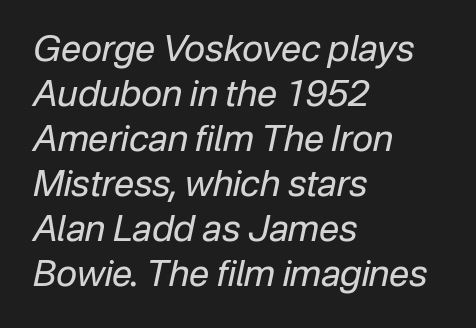
Q: Is the text bold? A: No.
Q: Is the text italic (slanted)? A: Yes, it leans right by about 12 degrees.
Q: Is the text underlined? A: No.
Q: How is the paragraph aligned? A: Left-aligned.
Q: Is the spacing between letters normal or unusually wide? A: Normal.
Q: Is the spacing between lines tight, normal or loose? A: Normal.
Q: Width (condensed, normal, or wide)? A: Normal.
Q: Stroke contrast? A: Low.
Q: x-height? A: Medium.
Q: Monospaced? A: No.
